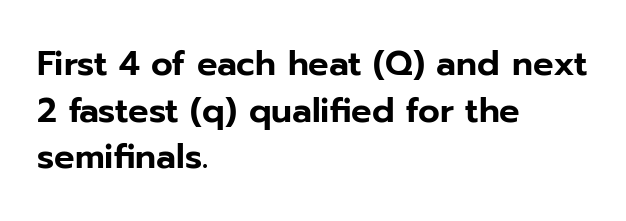
Q: Is the text italic (slanted)? A: No, it is upright.
Q: Is the typeface a serif or a sans-serif typeface? A: Sans-serif.
Q: Is the text underlined? A: No.
Q: How is the paragraph aligned? A: Left-aligned.
Q: Is the spacing between letters normal or unusually wide? A: Normal.
Q: Is the spacing between lines tight, normal or loose? A: Normal.
Q: Width (condensed, normal, or wide)? A: Normal.
Q: Stroke contrast? A: Low.
Q: x-height? A: Medium.
Q: Monospaced? A: No.
